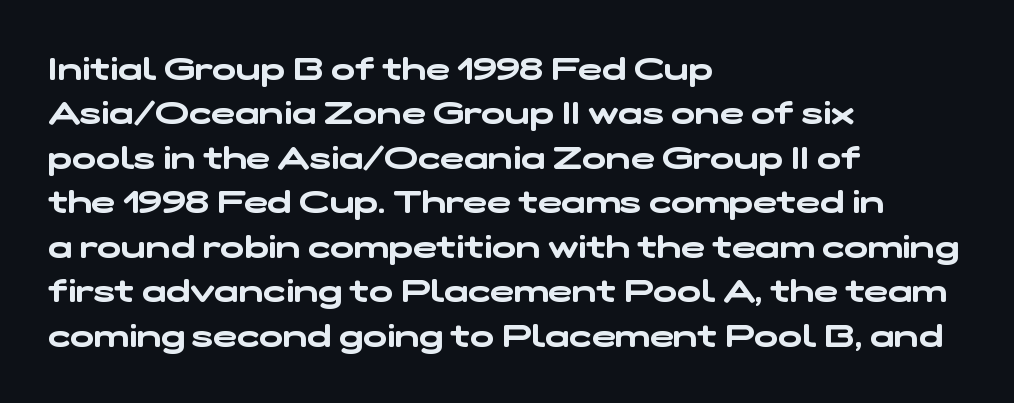
{"serif": "no", "width": "wide", "stroke_contrast": "low", "x_height": "medium", "monospaced": "no", "underline": "no", "align": "left", "line_spacing": "normal", "line_spacing_ratio": 1.39, "letter_spacing": "normal", "letter_spacing_em": 0.0, "glyph_px": 32}
